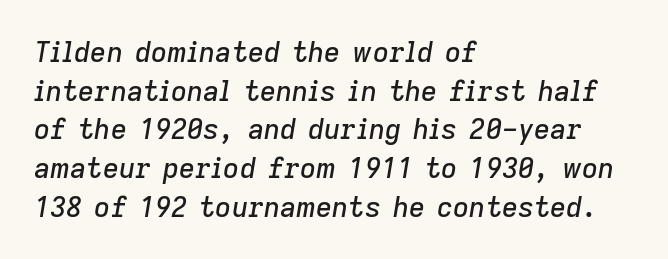
Vertically, the passage feels balanced, rows spaced as you'd expect. Compared with typical body copy, the letter spacing here is the same. Reading down the block, your eye returns to a fixed left position each line. You could not count columns in this text — the font is proportionally spaced.
